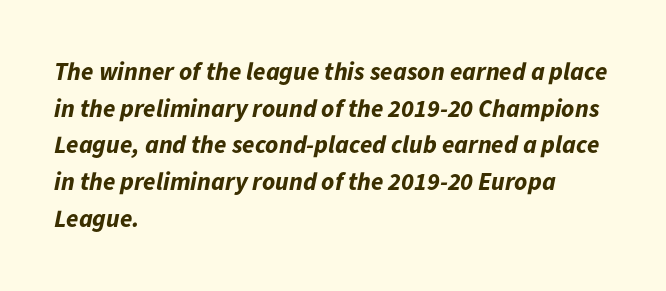
The text carries the slant typical of an italic or oblique font. The face used here is rendered with its standard letterfit. The gap between lines stays unmarked. The text block is weighted toward the left margin, trailing off unevenly rightward. Weight check: bold — yes, fully. Honestly, the row spacing looks completely unremarkable.
